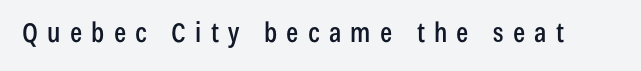
The string is rendered with underlining switched off. Characters follow at a spacing far wider than the type designer built in. When letters stand straight like this, we call the style roman or upright.
